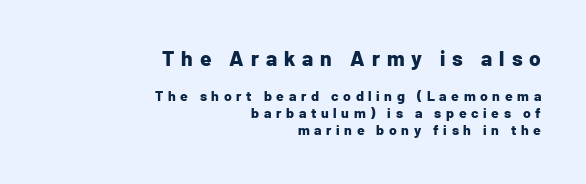
The image shows 21 px bold type, upright; set right-aligned, line spacing 1.21x, unusually wide letter spacing (+0.33 em), not underlined; the first (top) block is 1.5x larger.
